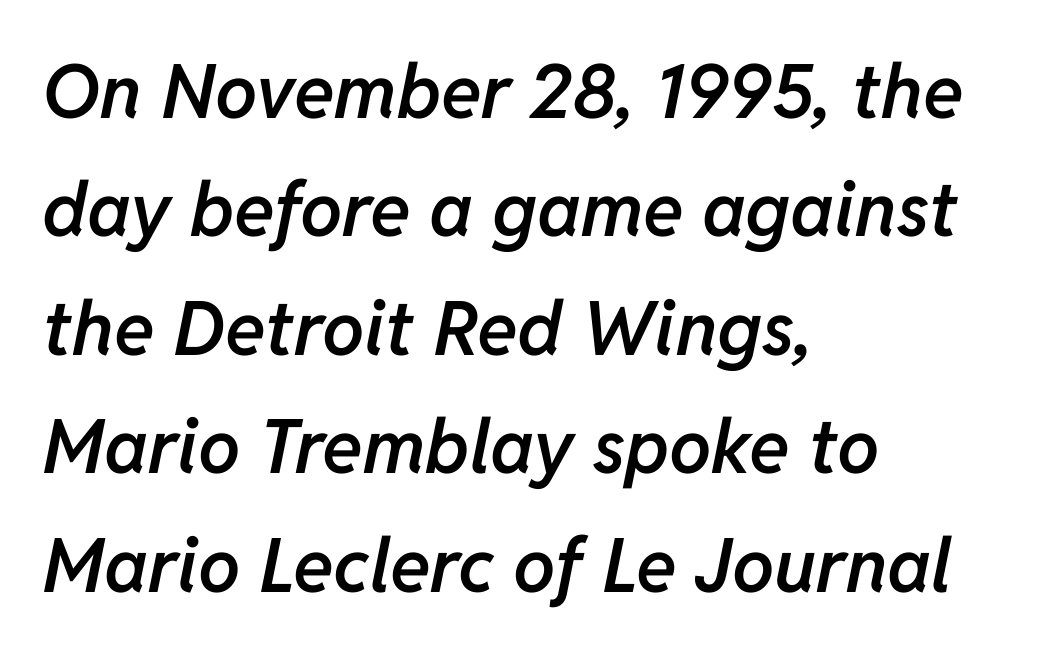
The image shows 75 px semibold type, italic (leaning right); set left-aligned, normal line spacing (1.58x), normal letter spacing, not underlined; low stroke contrast and a medium x-height.
